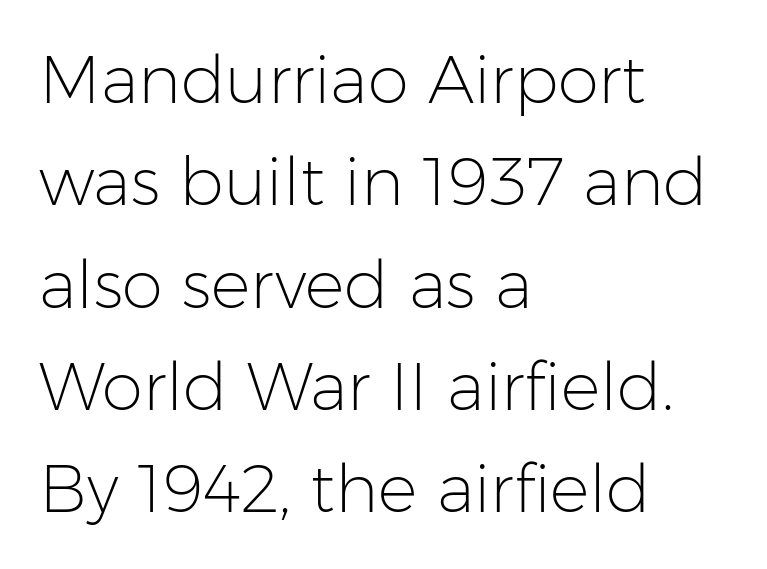
Just letters on the line, the space beneath them empty. A typesetter would call this zero additional tracking. Each line starts at the same left margin while the right side varies. The rendering shows plain stroke endings on the letterforms — a sans-serif design. No heavy texture on the line: the type isn't bold.
